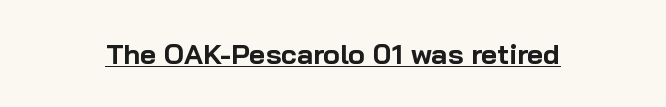
The image shows 28 px bold sans-serif type, upright; set normal letter spacing, underlined; low stroke contrast and a medium x-height.
